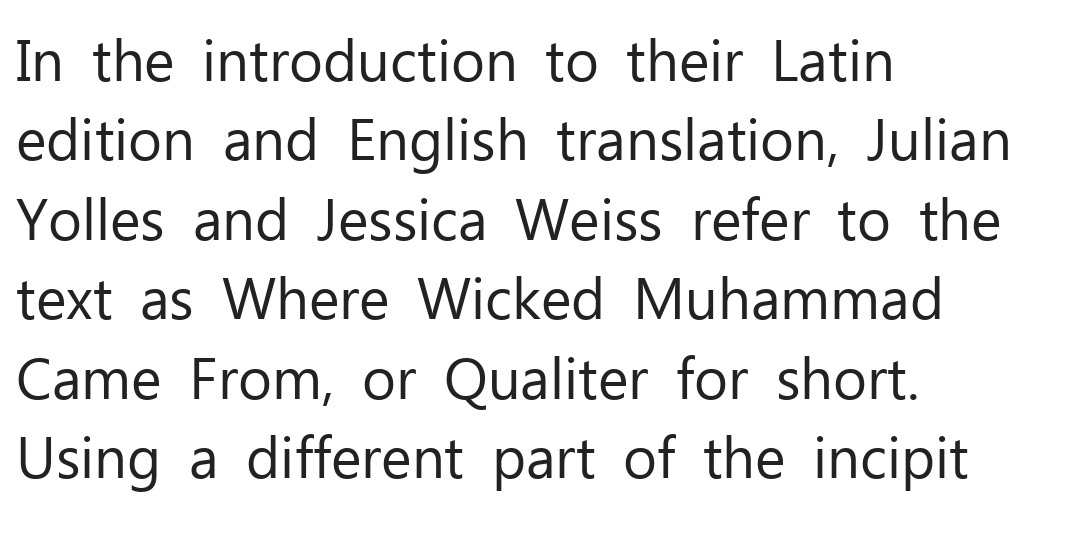
Q: Is the text bold? A: No.
Q: Is the text italic (slanted)? A: No, it is upright.
Q: Is the typeface a serif or a sans-serif typeface? A: Sans-serif.
Q: Is the text underlined? A: No.
Q: How is the paragraph aligned? A: Left-aligned.
Q: Is the spacing between letters normal or unusually wide? A: Normal.
Q: Is the spacing between lines tight, normal or loose? A: Normal.
Q: Width (condensed, normal, or wide)? A: Normal.
Q: Stroke contrast? A: Low.
Q: x-height? A: Medium.
Q: Monospaced? A: No.
